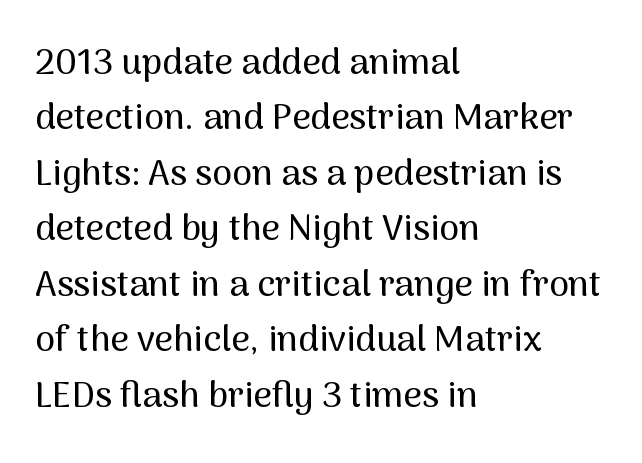
These lines keep a tight, regular rhythm from letter to letter. If you drew a line through each stem, it would be perfectly vertical. Normally led — the rows are evenly, conventionally spaced. Looks like regular typesetting: each glyph gets only the width it needs. Beneath every word, the page is bare.
